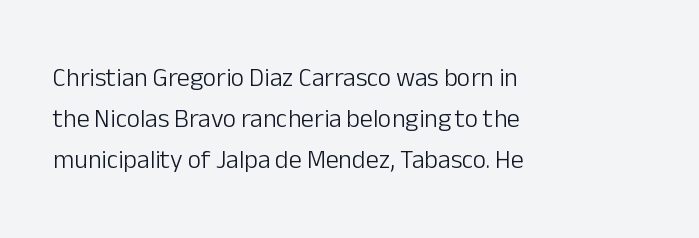
{"italic": "no", "bold": "no", "underline": "no", "align": "left", "line_spacing": "normal", "line_spacing_ratio": 1.57, "letter_spacing": "normal", "letter_spacing_em": 0.0, "glyph_px": 26}
